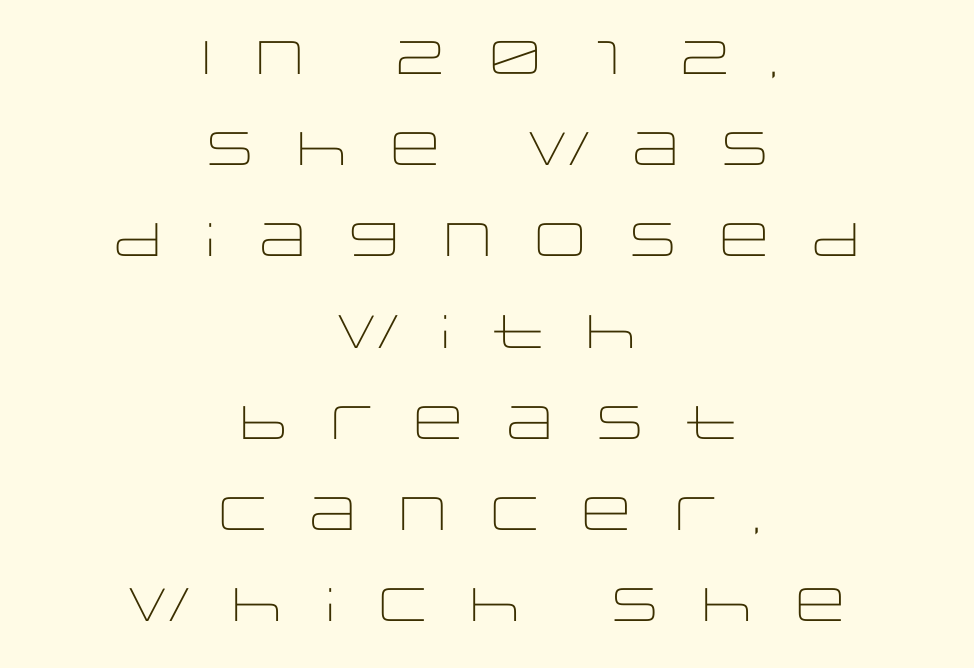
The image shows 47 px light, wide sans-serif type, upright; set centered, loose line spacing (1.94x), unusually wide letter spacing (+0.45 em), not underlined; low stroke contrast and a large x-height.
